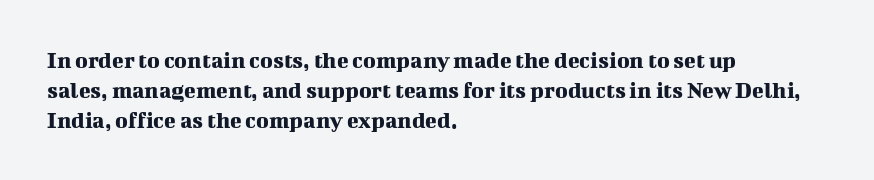
The image shows 24 px text type, upright; set left-aligned, normal line spacing (1.25x), normal letter spacing, not underlined.
